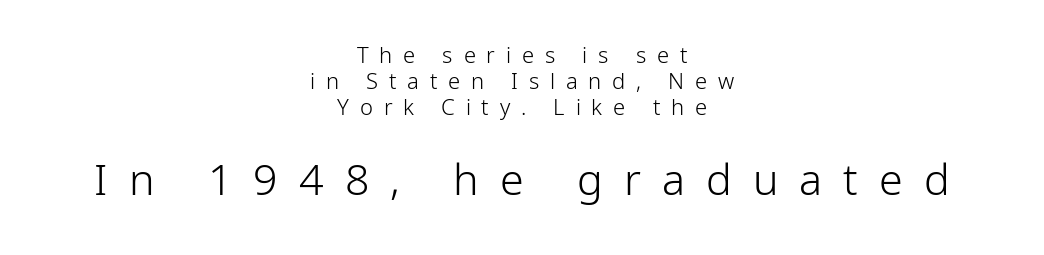
A student would notice the bottom passage is typeset larger than what precedes it. Characters follow at a spacing far wider than the type designer built in. Proportional: the letters do not fall into vertical columns. The letters stand upright; this is a roman face. These lines are centered, leaving both edges ragged.
